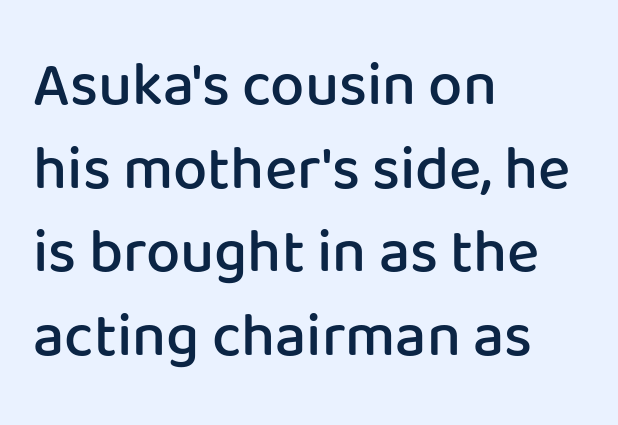
Q: Is the text bold? A: Semi-bold.
Q: Is the text italic (slanted)? A: No, it is upright.
Q: Is the typeface a serif or a sans-serif typeface? A: Sans-serif.
Q: Is the text underlined? A: No.
Q: How is the paragraph aligned? A: Left-aligned.
Q: Is the spacing between letters normal or unusually wide? A: Normal.
Q: Is the spacing between lines tight, normal or loose? A: Normal.
Q: Width (condensed, normal, or wide)? A: Normal.
Q: Stroke contrast? A: Low.
Q: x-height? A: Medium.
Q: Monospaced? A: No.
